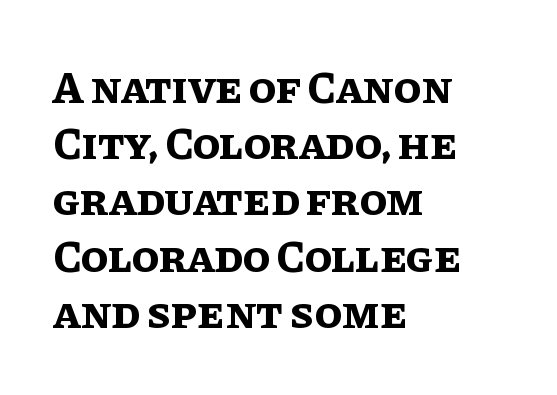
The image shows 45 px bold type, upright; set left-aligned, normal line spacing (1.25x), normal letter spacing, not underlined; low stroke contrast and a large x-height.
